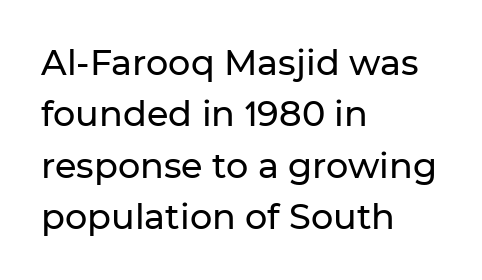
Q: Is the text italic (slanted)? A: No, it is upright.
Q: Is the typeface a serif or a sans-serif typeface? A: Sans-serif.
Q: Is the text underlined? A: No.
Q: How is the paragraph aligned? A: Left-aligned.
Q: Is the spacing between letters normal or unusually wide? A: Normal.
Q: Is the spacing between lines tight, normal or loose? A: Normal.
Q: Width (condensed, normal, or wide)? A: Normal.
Q: Stroke contrast? A: Low.
Q: x-height? A: Medium.
Q: Monospaced? A: No.
